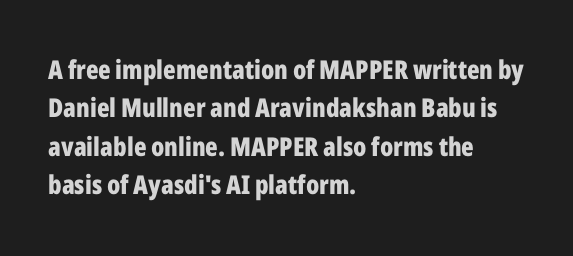
Q: Is the text bold? A: Yes.
Q: Is the text italic (slanted)? A: No, it is upright.
Q: Is the text underlined? A: No.
Q: How is the paragraph aligned? A: Left-aligned.
Q: Is the spacing between letters normal or unusually wide? A: Normal.
Q: Is the spacing between lines tight, normal or loose? A: Normal.
